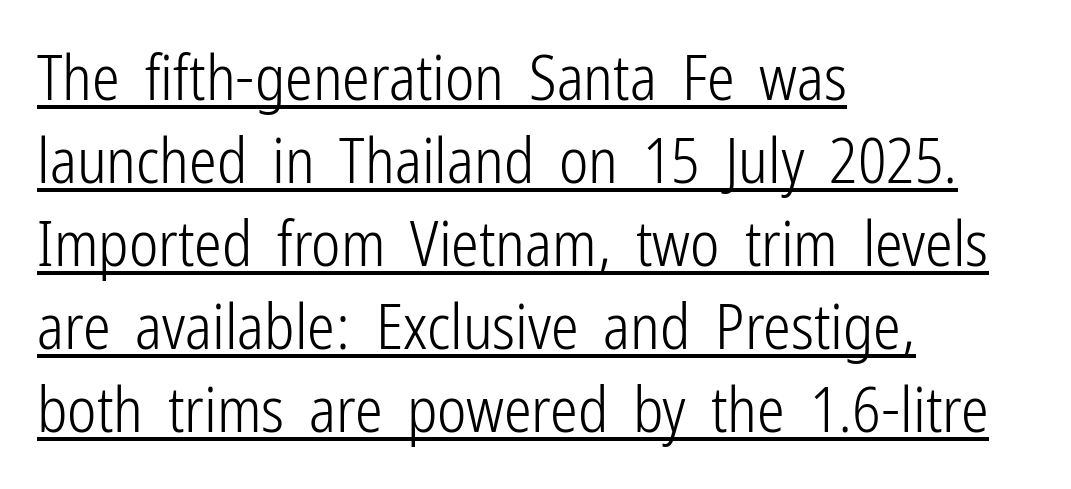
Q: Is the text bold? A: No.
Q: Is the text italic (slanted)? A: No, it is upright.
Q: Is the typeface a serif or a sans-serif typeface? A: Sans-serif.
Q: Is the text underlined? A: Yes.
Q: How is the paragraph aligned? A: Left-aligned.
Q: Is the spacing between letters normal or unusually wide? A: Normal.
Q: Is the spacing between lines tight, normal or loose? A: Normal.
Q: Width (condensed, normal, or wide)? A: Condensed.
Q: Stroke contrast? A: Low.
Q: x-height? A: Medium.
Q: Monospaced? A: No.
